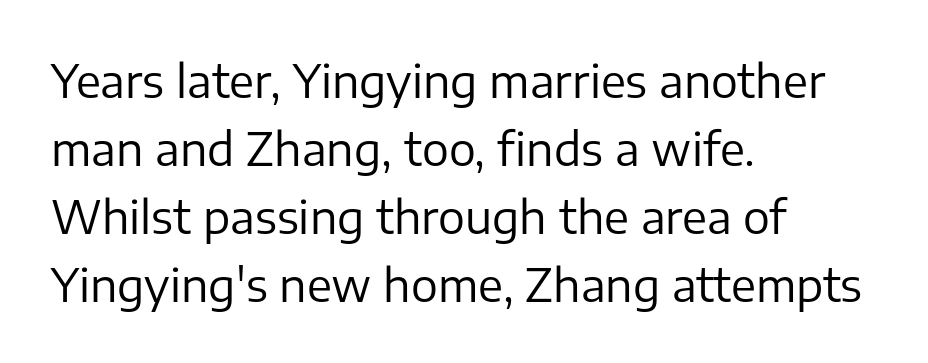
Quick note: underline off. Whoever set this chose a conventional vertical rhythm. The strokes carry an ordinary text weight at most. Visually the block forms a straight wall on the left and a jagged coastline on the right.
